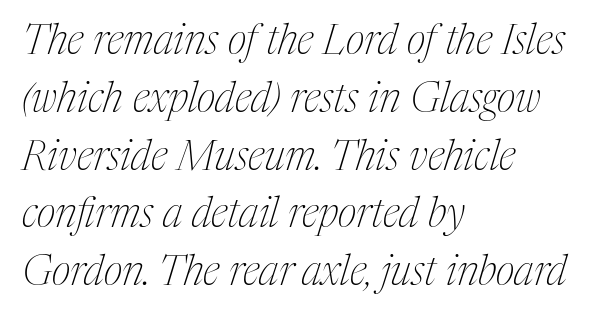
{"serif": "yes", "italic": "yes", "lean": "right", "slant_degrees": 17, "bold": "no", "weight": "thin", "width": "condensed", "stroke_contrast": "medium", "x_height": "medium", "monospaced": "no", "underline": "no", "align": "left", "line_spacing": "normal", "line_spacing_ratio": 1.41, "letter_spacing": "normal", "letter_spacing_em": 0.0, "glyph_px": 41}
